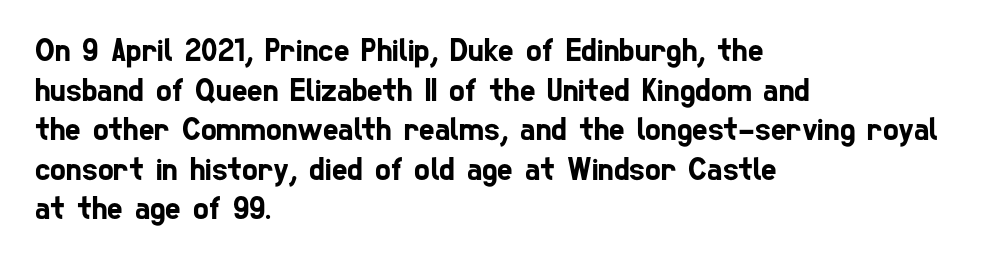
Each letter keeps its own natural width here, so spacing adapts to shape. Short and long lines alike share a common starting point at left. Bare-footed words on every line. A sans-serif font was chosen for this passage. Inter-character spacing is left at the font's built-in metrics.
